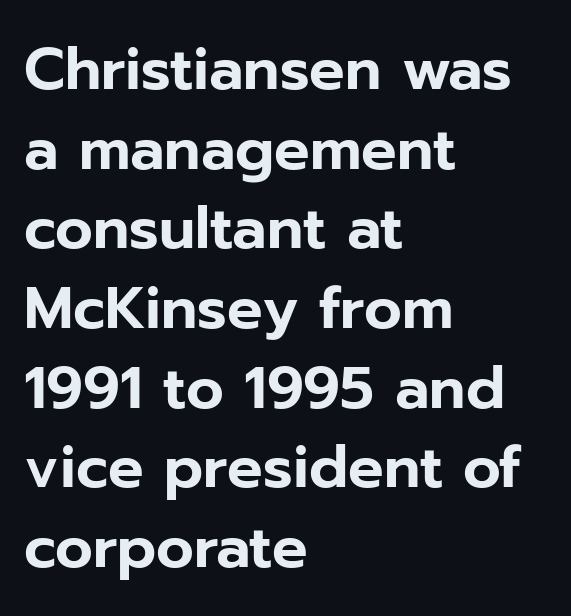
{"serif": "no", "italic": "no", "width": "normal", "stroke_contrast": "low", "x_height": "medium", "monospaced": "no", "underline": "no", "align": "left", "line_spacing": "normal", "line_spacing_ratio": 1.35, "letter_spacing": "normal", "letter_spacing_em": 0.0, "glyph_px": 59}
